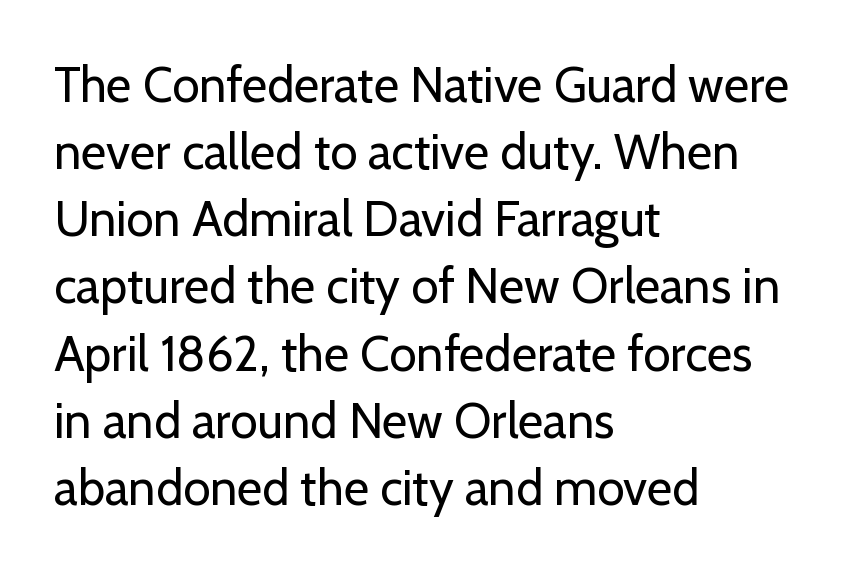
Q: Is the text bold? A: No.
Q: Is the text italic (slanted)? A: No, it is upright.
Q: Is the typeface a serif or a sans-serif typeface? A: Sans-serif.
Q: Is the text underlined? A: No.
Q: How is the paragraph aligned? A: Left-aligned.
Q: Is the spacing between letters normal or unusually wide? A: Normal.
Q: Is the spacing between lines tight, normal or loose? A: Normal.
Q: Width (condensed, normal, or wide)? A: Normal.
Q: Stroke contrast? A: Low.
Q: x-height? A: Medium.
Q: Monospaced? A: No.
